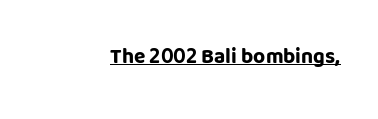
The image shows 21 px bold type, upright; set normal letter spacing, underlined.
